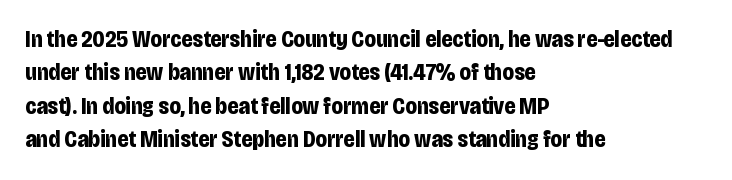
Q: Is the text bold? A: Yes.
Q: Is the text italic (slanted)? A: No, it is upright.
Q: Is the text underlined? A: No.
Q: How is the paragraph aligned? A: Left-aligned.
Q: Is the spacing between letters normal or unusually wide? A: Normal.
Q: Is the spacing between lines tight, normal or loose? A: Normal.
